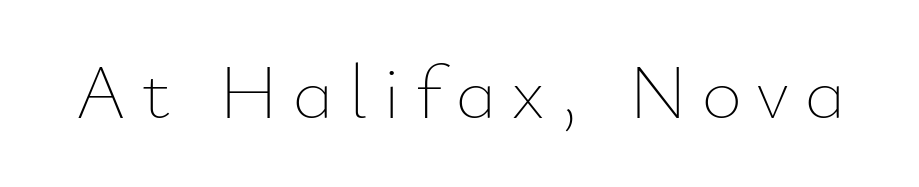
Q: Is the text bold? A: No.
Q: Is the text italic (slanted)? A: No, it is upright.
Q: Is the text underlined? A: No.
Q: Width (condensed, normal, or wide)? A: Normal.
Q: Stroke contrast? A: Low.
Q: x-height? A: Small.
Q: Monospaced? A: No.
